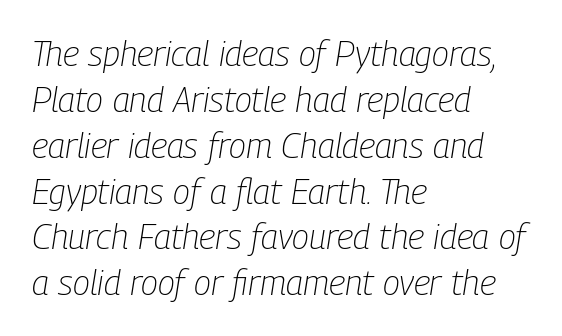
{"italic": "yes", "lean": "right", "slant_degrees": 9, "bold": "no", "weight": "light", "width": "condensed", "stroke_contrast": "low", "x_height": "medium", "monospaced": "no", "underline": "no", "align": "left", "line_spacing": "normal", "line_spacing_ratio": 1.31, "letter_spacing": "normal", "letter_spacing_em": 0.0, "glyph_px": 35}
